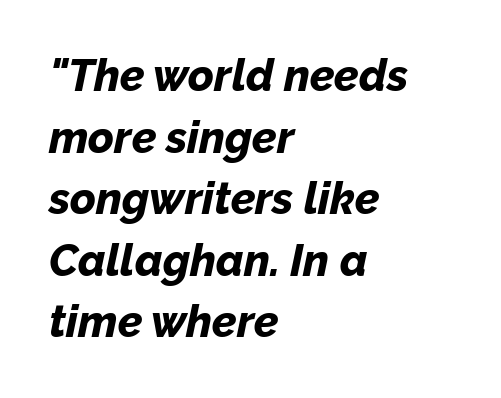
The image shows 44 px bold type, italic (leaning right); set left-aligned, normal line spacing (1.4x), normal letter spacing, not underlined; low stroke contrast and a medium x-height.
